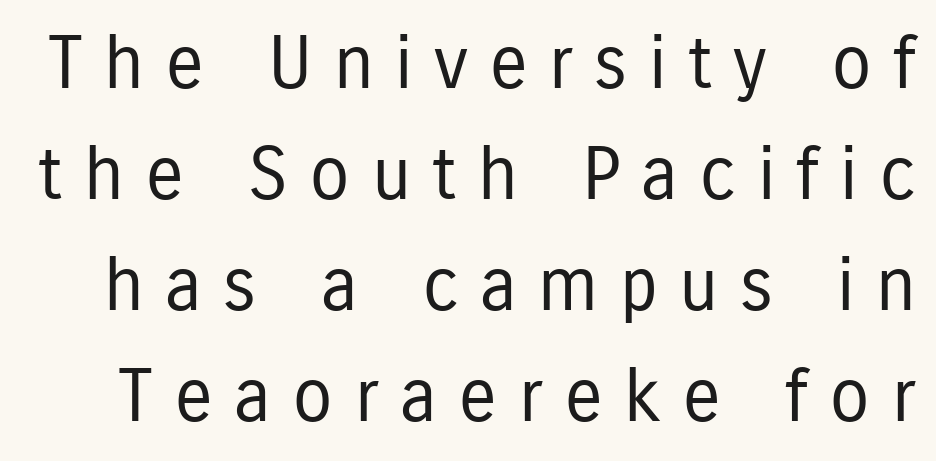
{"serif": "no", "italic": "no", "bold": "no", "weight": "regular", "width": "condensed", "stroke_contrast": "low", "x_height": "medium", "monospaced": "no", "underline": "no", "line_spacing": "normal", "line_spacing_ratio": 1.52, "letter_spacing": "wide", "letter_spacing_em": 0.29, "glyph_px": 73}
